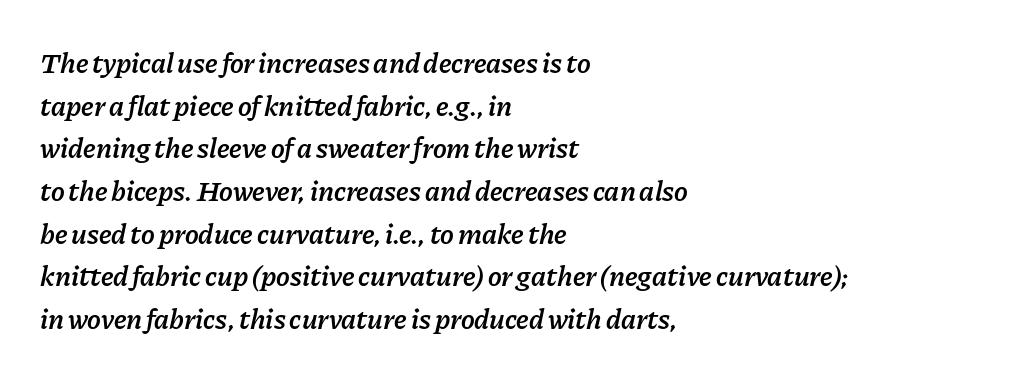
{"italic": "yes", "lean": "right", "slant_degrees": 11, "bold": "semi", "weight": "semibold", "width": "normal", "stroke_contrast": "low", "x_height": "medium", "monospaced": "no", "underline": "no", "align": "left", "line_spacing": "normal", "line_spacing_ratio": 1.47, "letter_spacing": "normal", "letter_spacing_em": 0.0, "glyph_px": 29}
